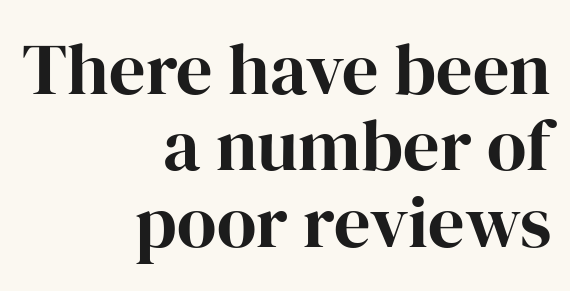
The axis of the letterforms is exactly vertical. Leading is clearly below the norm, producing a dense column. What stands out about the letter spacing? Nothing — it is the standard amount. Layout note: lines flush right. Look at the bottom of the vertical strokes: they flare into serifs here.
